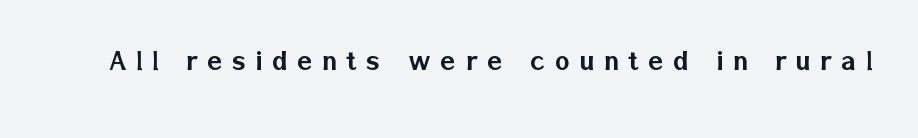
{"serif": "no", "italic": "no", "width": "normal", "stroke_contrast": "low", "x_height": "medium", "monospaced": "no", "underline": "no", "letter_spacing": "wide", "letter_spacing_em": 0.32, "glyph_px": 31}
